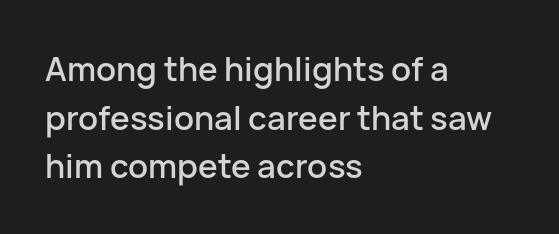
{"serif": "no", "italic": "no", "width": "normal", "stroke_contrast": "low", "x_height": "medium", "monospaced": "no", "underline": "no", "align": "left", "line_spacing": "normal", "line_spacing_ratio": 1.47, "letter_spacing": "normal", "letter_spacing_em": 0.0, "glyph_px": 33}
